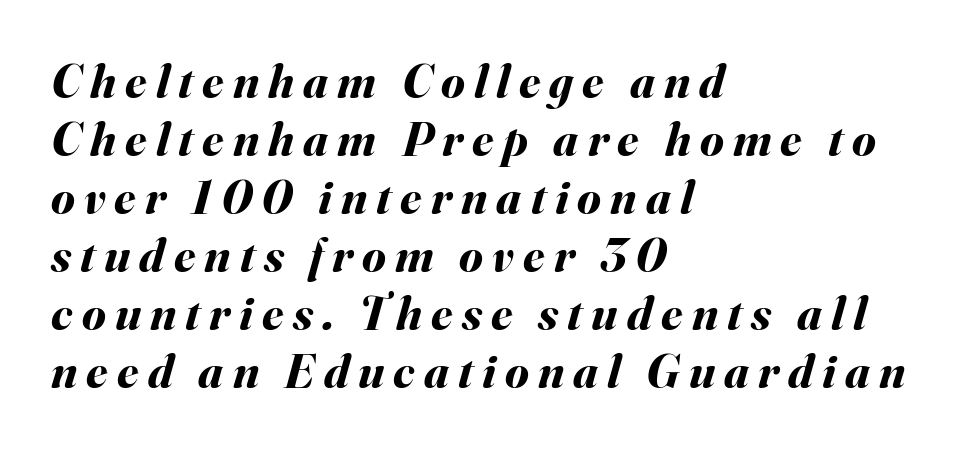
Q: Is the text bold? A: Yes.
Q: Is the text italic (slanted)? A: Yes, it leans right by about 16 degrees.
Q: Is the text underlined? A: No.
Q: How is the paragraph aligned? A: Left-aligned.
Q: Width (condensed, normal, or wide)? A: Normal.
Q: Stroke contrast? A: Medium.
Q: x-height? A: Small.
Q: Monospaced? A: No.
